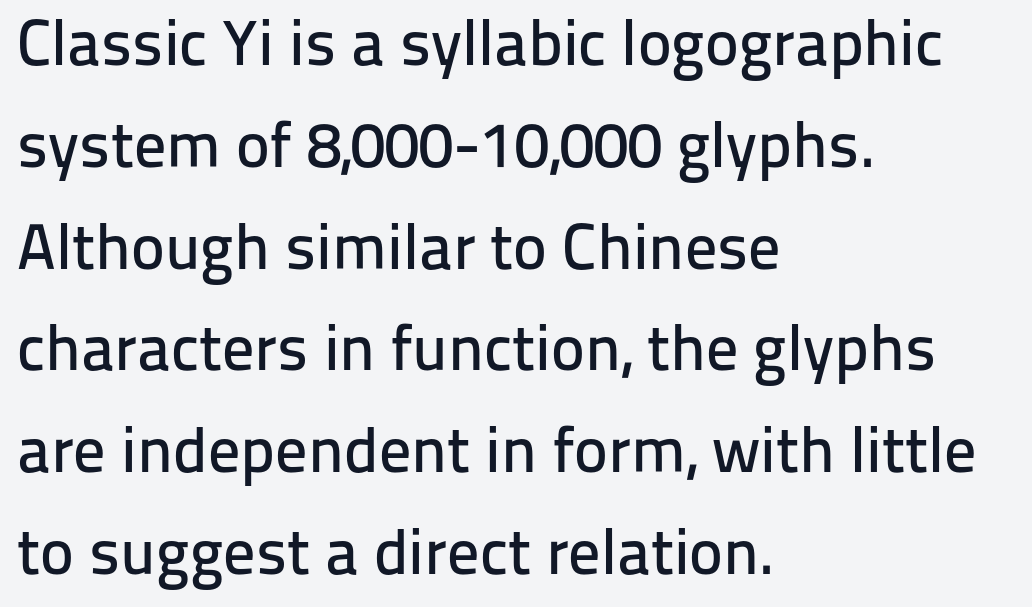
Line spacing here is normal. Check where the strokes stop: nothing finishes them off — pure sans. Note the varied advance widths — an 'i' is clearly narrower than an 'm'. Quick note: not italic, upright. The lines are quadded left. Decoration check: the copy has no underline.
